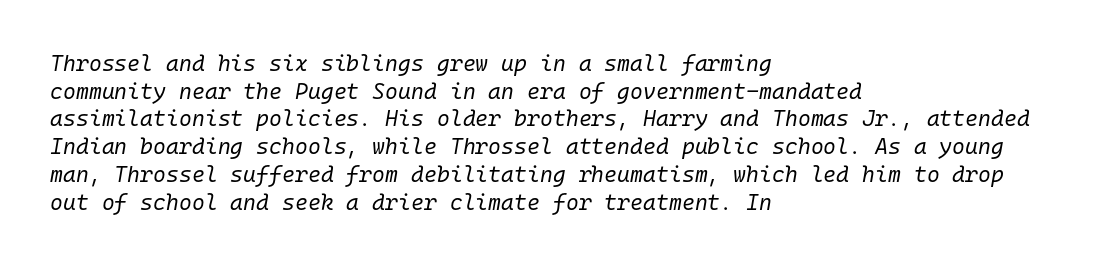
Descenders are the only things crossing below the line. Every row of glyphs begins at an identical x-position on the left. The letterforms sit at book weight or below. The tracking reads as untouched default to a designer's eye. In terms of leading, this rendering sits right in the middle.
